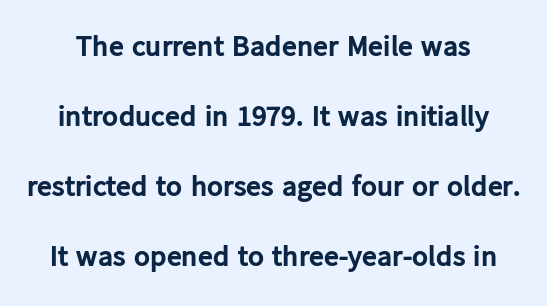
Q: Is the text bold? A: Yes.
Q: Is the text italic (slanted)? A: No, it is upright.
Q: Is the typeface a serif or a sans-serif typeface? A: Sans-serif.
Q: Is the text underlined? A: No.
Q: Is the spacing between letters normal or unusually wide? A: Normal.
Q: Is the spacing between lines tight, normal or loose? A: Loose.
Q: Width (condensed, normal, or wide)? A: Normal.
Q: Stroke contrast? A: Low.
Q: x-height? A: Medium.
Q: Monospaced? A: No.
